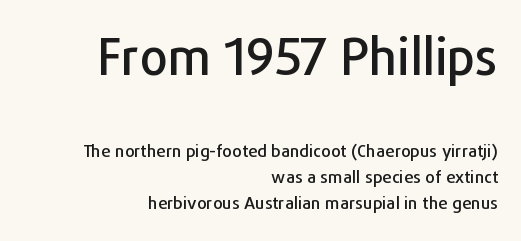
Are there feet on the stems? There aren't — it's a sans. The face used here appears at its bigger size in the upper chunk. The letters stand straight up with perfectly vertical stems. These lines keep a tight, regular rhythm from letter to letter. Casual observation: everything's shoved over to the right.
